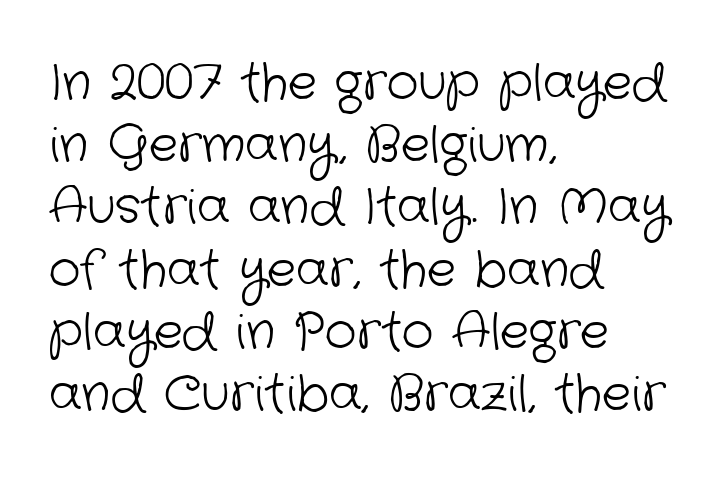
The type family on display is of the sans-serif kind. The lines in this sample share a left origin and differ only in where they stop. The gaps between neighbouring characters are ordinary and unremarkable. The passage shown is typed in a proportional face where columns would drift. Underline: absent.
